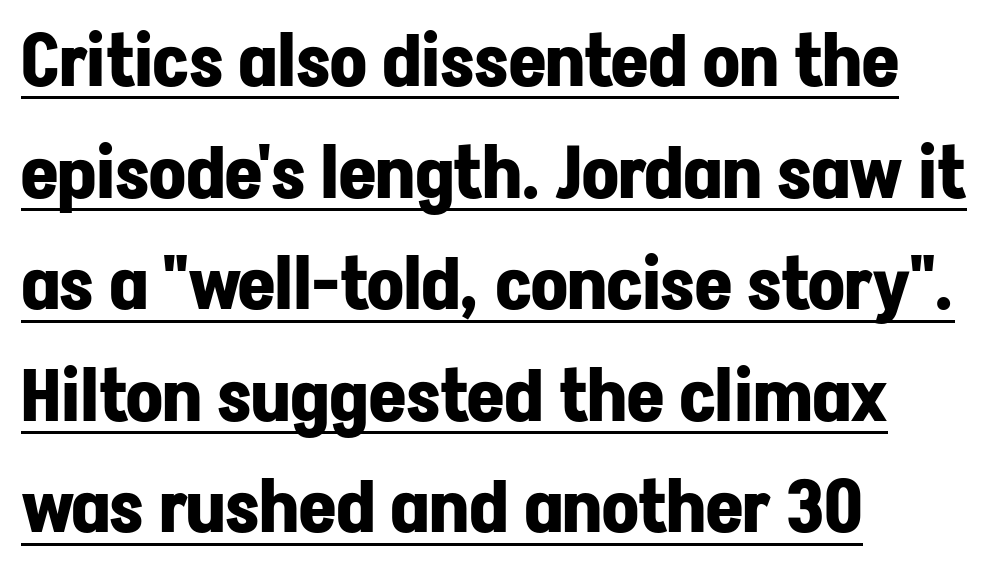
{"serif": "no", "italic": "no", "bold": "yes", "weight": "bold", "width": "normal", "stroke_contrast": "low", "x_height": "medium", "monospaced": "no", "underline": "yes", "align": "left", "line_spacing": "normal", "line_spacing_ratio": 1.55, "letter_spacing": "normal", "letter_spacing_em": 0.0, "glyph_px": 72}
